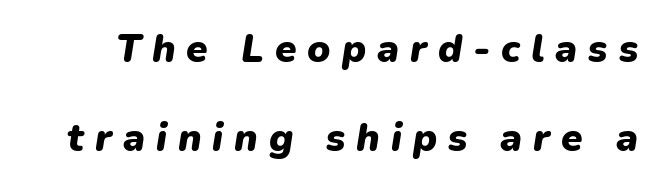
You can tell it's italic because the verticals aren't actually vertical. Quick note: underline off. The passage shown is emphatically bold. Is this a fixed-width face? No — the glyphs have proportional, varying widths.
